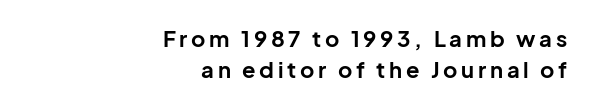
The image shows 22 px bold type, upright; set right-aligned, normal line spacing (1.4x), not underlined.
